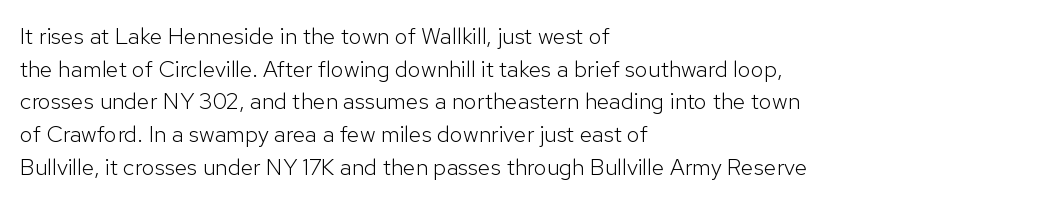
Q: Is the text bold? A: No.
Q: Is the text italic (slanted)? A: No, it is upright.
Q: Is the text underlined? A: No.
Q: How is the paragraph aligned? A: Left-aligned.
Q: Is the spacing between letters normal or unusually wide? A: Normal.
Q: Is the spacing between lines tight, normal or loose? A: Normal.
